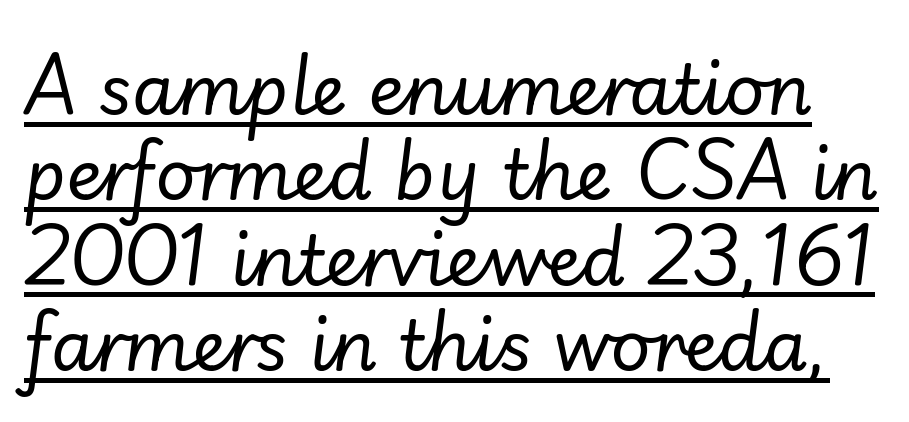
The image shows 70 px regular-weight type, italic (leaning right); set line spacing 1.22x, normal letter spacing, underlined; low stroke contrast and a small x-height.
